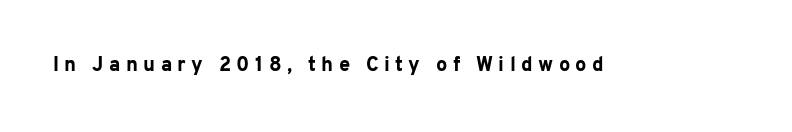
{"italic": "no", "bold": "yes", "underline": "no", "letter_spacing": "wide", "letter_spacing_em": 0.27, "glyph_px": 20}
